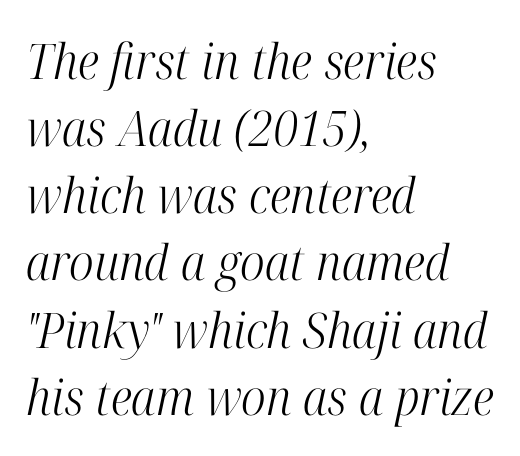
{"serif": "yes", "italic": "yes", "lean": "right", "slant_degrees": 12, "bold": "no", "weight": "light", "width": "condensed", "stroke_contrast": "high", "x_height": "medium", "monospaced": "no", "underline": "no", "align": "left", "line_spacing": "normal", "line_spacing_ratio": 1.37, "letter_spacing": "normal", "letter_spacing_em": 0.0, "glyph_px": 49}
